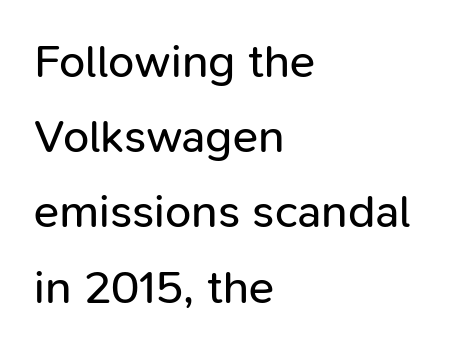
{"serif": "no", "italic": "no", "bold": "no", "weight": "regular", "width": "normal", "stroke_contrast": "low", "x_height": "medium", "monospaced": "no", "underline": "no", "align": "left", "line_spacing": "normal", "line_spacing_ratio": 1.6, "letter_spacing": "normal", "letter_spacing_em": 0.0, "glyph_px": 47}
